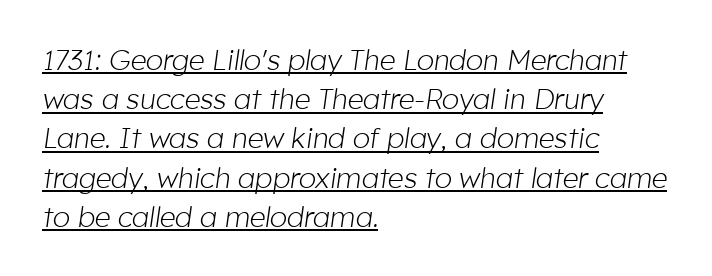
Q: Is the text bold? A: No.
Q: Is the text italic (slanted)? A: Yes, it leans right by about 8 degrees.
Q: Is the text underlined? A: Yes.
Q: How is the paragraph aligned? A: Left-aligned.
Q: Is the spacing between letters normal or unusually wide? A: Normal.
Q: Is the spacing between lines tight, normal or loose? A: Normal.
Q: Width (condensed, normal, or wide)? A: Normal.
Q: Stroke contrast? A: Low.
Q: x-height? A: Medium.
Q: Monospaced? A: No.
